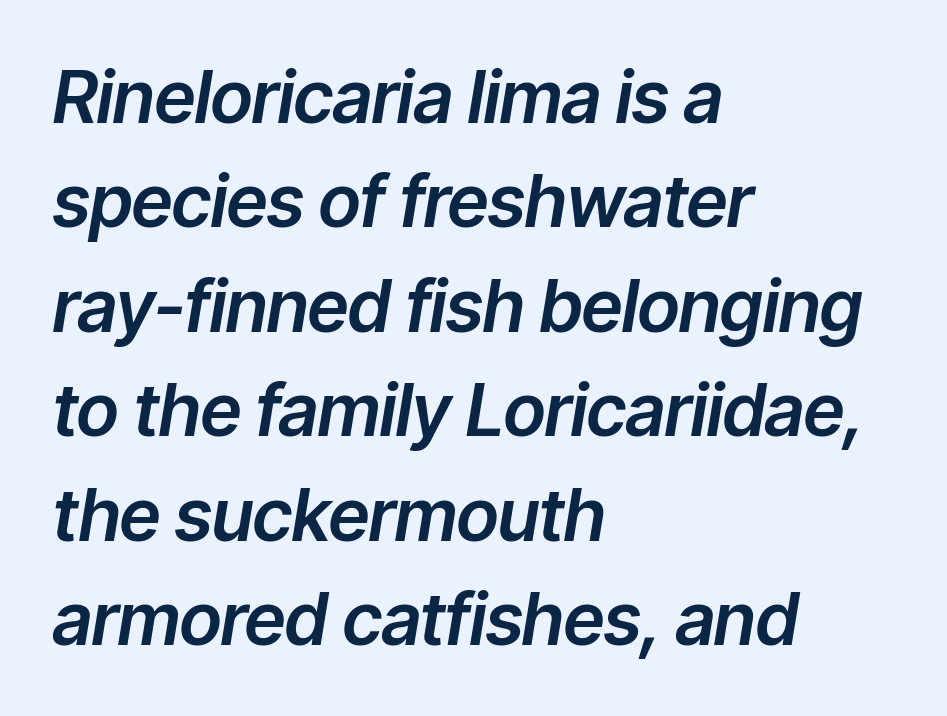
Q: Is the text italic (slanted)? A: Yes, it leans right by about 9 degrees.
Q: Is the text underlined? A: No.
Q: How is the paragraph aligned? A: Left-aligned.
Q: Is the spacing between letters normal or unusually wide? A: Normal.
Q: Is the spacing between lines tight, normal or loose? A: Normal.
Q: Width (condensed, normal, or wide)? A: Normal.
Q: Stroke contrast? A: Low.
Q: x-height? A: Medium.
Q: Monospaced? A: No.
